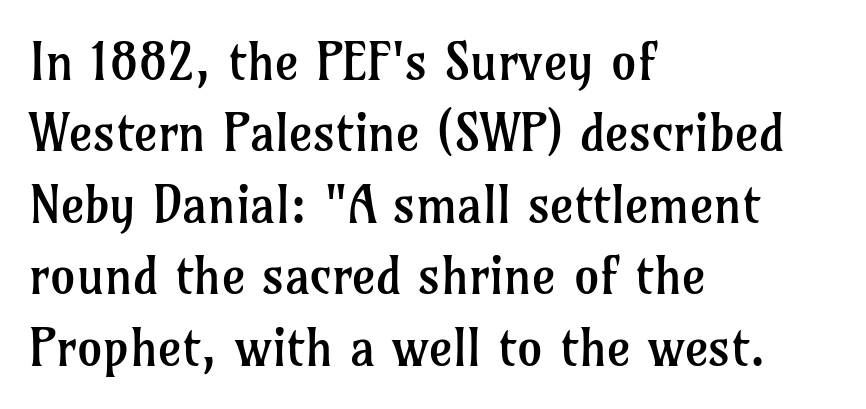
{"serif": "yes", "italic": "no", "bold": "no", "weight": "regular", "width": "normal", "stroke_contrast": "low", "x_height": "medium", "monospaced": "no", "underline": "no", "align": "left", "line_spacing": "normal", "line_spacing_ratio": 1.4, "letter_spacing": "normal", "letter_spacing_em": 0.0, "glyph_px": 51}
